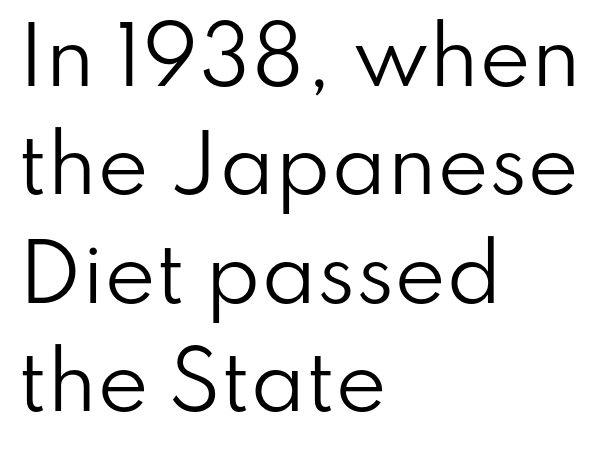
{"serif": "no", "italic": "no", "bold": "no", "weight": "regular", "width": "normal", "stroke_contrast": "low", "x_height": "small", "monospaced": "no", "underline": "no", "align": "left", "line_spacing": "normal", "line_spacing_ratio": 1.39, "letter_spacing": "normal", "letter_spacing_em": 0.0, "glyph_px": 78}
